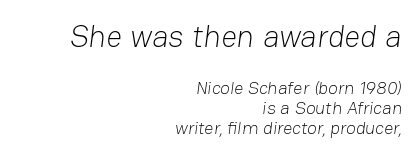
{"serif": "no", "bold": "no", "weight": "light", "width": "normal", "stroke_contrast": "low", "x_height": "medium", "monospaced": "no", "underline": "no", "align": "right", "line_spacing": "tight", "line_spacing_ratio": 1.12, "letter_spacing": "normal", "letter_spacing_em": 0.0, "larger_block": "first", "size_ratio": 1.72, "glyph_px": 31}
